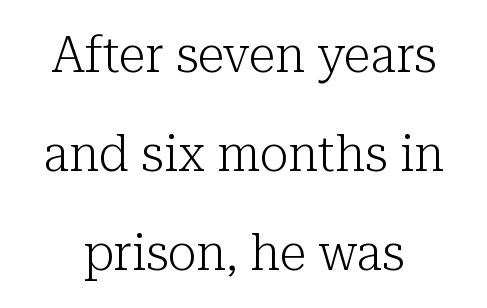
The image shows 49 px light serif type, upright; set loose line spacing (2.02x), normal letter spacing, not underlined; low stroke contrast and a medium x-height.
